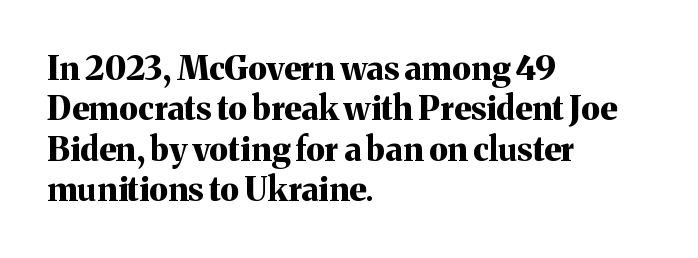
{"serif": "yes", "italic": "no", "bold": "yes", "weight": "bold", "width": "normal", "stroke_contrast": "medium", "x_height": "medium", "monospaced": "no", "underline": "no", "align": "left", "line_spacing_ratio": 1.22, "letter_spacing": "normal", "letter_spacing_em": 0.0, "glyph_px": 33}
